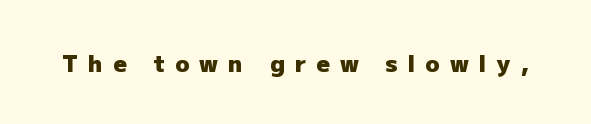
The image shows 23 px bold type, upright; set unusually wide letter spacing (+0.45 em), not underlined.
